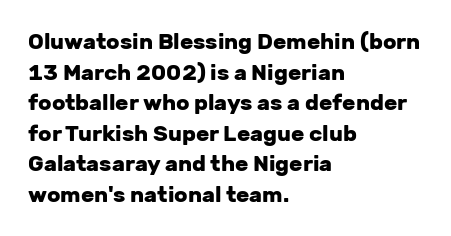
{"italic": "no", "bold": "yes", "underline": "no", "align": "left", "line_spacing": "normal", "line_spacing_ratio": 1.39, "letter_spacing": "normal", "letter_spacing_em": 0.0, "glyph_px": 22}
